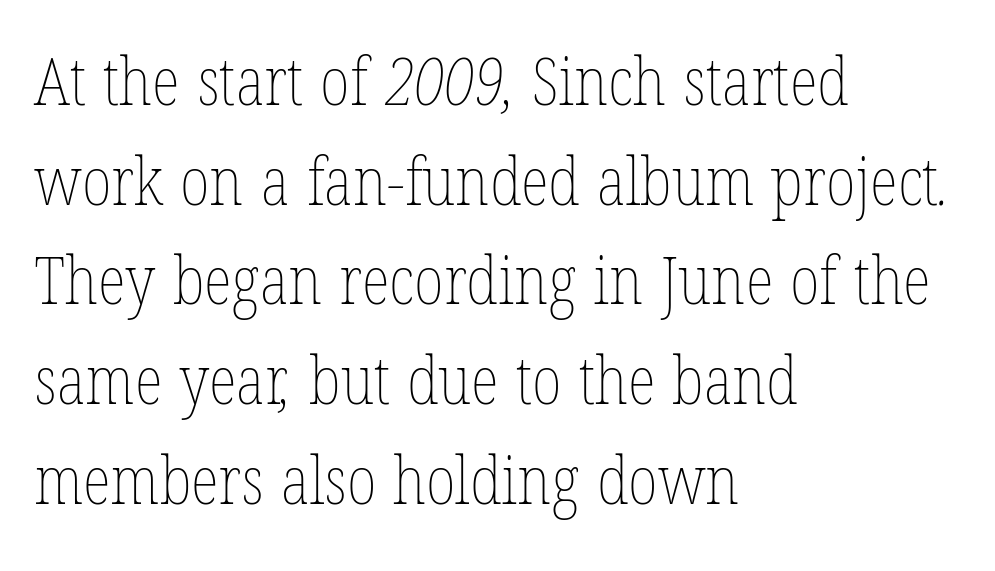
{"bold": "no", "weight": "thin", "width": "condensed", "stroke_contrast": "low", "x_height": "medium", "monospaced": "no", "underline": "no", "align": "left", "line_spacing": "normal", "line_spacing_ratio": 1.51, "letter_spacing": "normal", "letter_spacing_em": 0.0, "glyph_px": 66}
